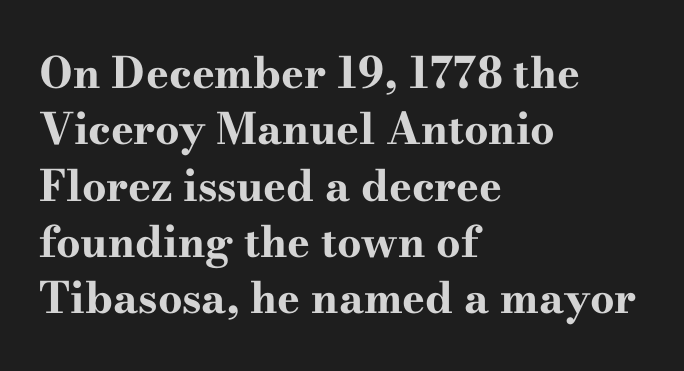
This block has exactly the height ordinary leading produces. The rendering anchors every line to the left-hand side. Nope, not italic — everything's standing straight. Look at the bottom of the vertical strokes: they flare into serifs here. Bare-footed words on every line.
